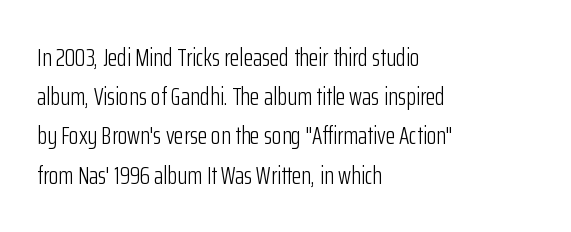
Is this a heavy cut? Hardly; it is regular or lighter. In CSS terms this would be text-align: left. Words appear dense and cohesive because spacing is normal. The gap between lines stays unmarked. Reading down the column, the eye jumps a familiar distance to each next line. This is roman type, the default non-slanted kind.
